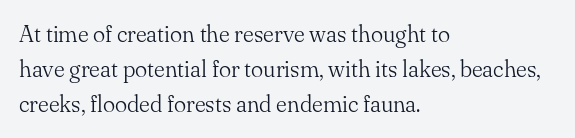
Q: Is the text bold? A: No.
Q: Is the text italic (slanted)? A: No, it is upright.
Q: Is the text underlined? A: No.
Q: How is the paragraph aligned? A: Left-aligned.
Q: Is the spacing between letters normal or unusually wide? A: Normal.
Q: Is the spacing between lines tight, normal or loose? A: Normal.
